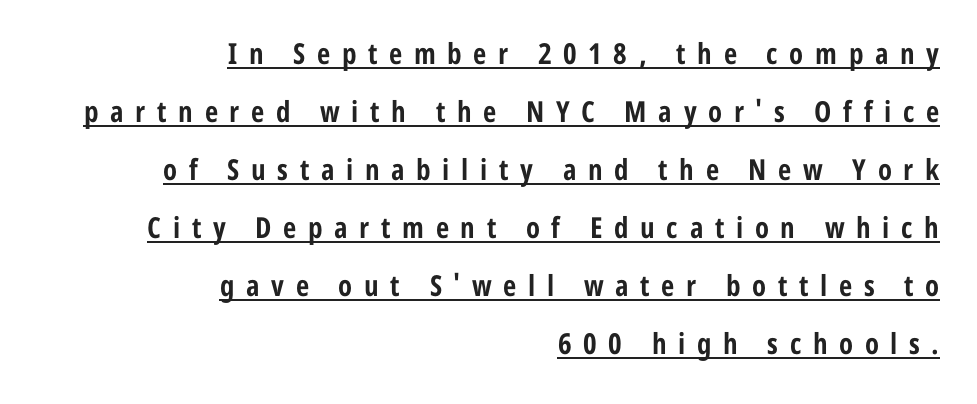
The image shows 29 px bold, condensed sans-serif type, upright; set right-aligned, loose line spacing (2.0x), unusually wide letter spacing (+0.4 em), underlined; low stroke contrast and a medium x-height.
